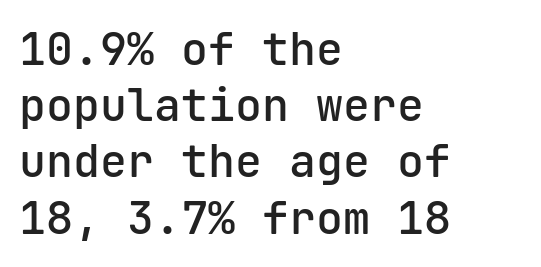
Glyph-to-glyph distance matches everyday printed text. One-word summary of the alignment: left. The string is rendered with underlining switched off. A typesetter would label this face a sans. The passage shown stacks its lines at a standard gap.
